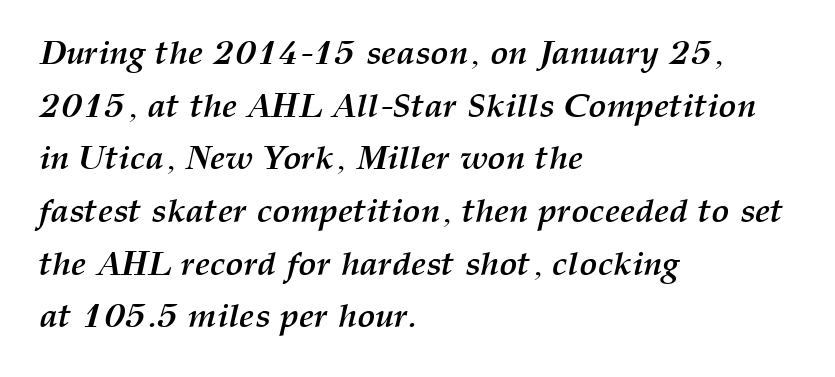
The typesetter chose a ragged-right arrangement here. Slant detected: the letters are inclined. Look at the tracking — it's just the regular setting, nothing added. Leading: standard. Any mark beneath the type? The region is blank. A typesetter would call this proportional, since set widths differ per character.
